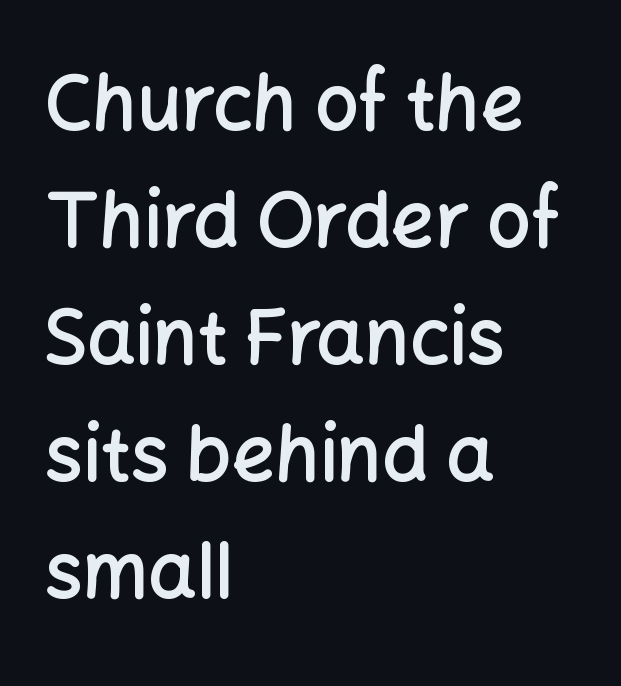
{"serif": "no", "italic": "no", "bold": "semi", "weight": "semibold", "width": "normal", "stroke_contrast": "low", "x_height": "medium", "monospaced": "no", "underline": "no", "align": "left", "line_spacing": "normal", "line_spacing_ratio": 1.54, "letter_spacing": "normal", "letter_spacing_em": 0.0, "glyph_px": 76}
